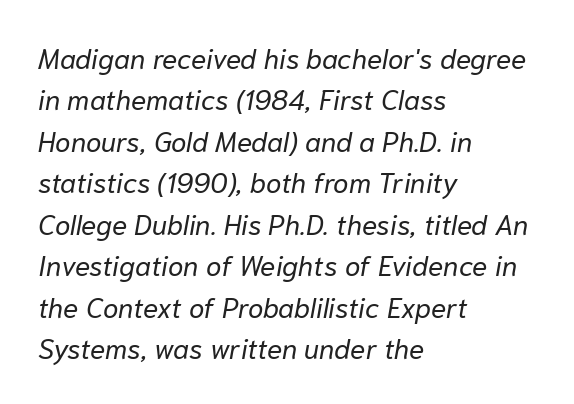
{"italic": "yes", "lean": "right", "slant_degrees": 10, "bold": "no", "weight": "regular", "width": "normal", "stroke_contrast": "low", "x_height": "medium", "monospaced": "no", "underline": "no", "align": "left", "line_spacing": "normal", "line_spacing_ratio": 1.48, "letter_spacing": "normal", "letter_spacing_em": 0.0, "glyph_px": 28}
